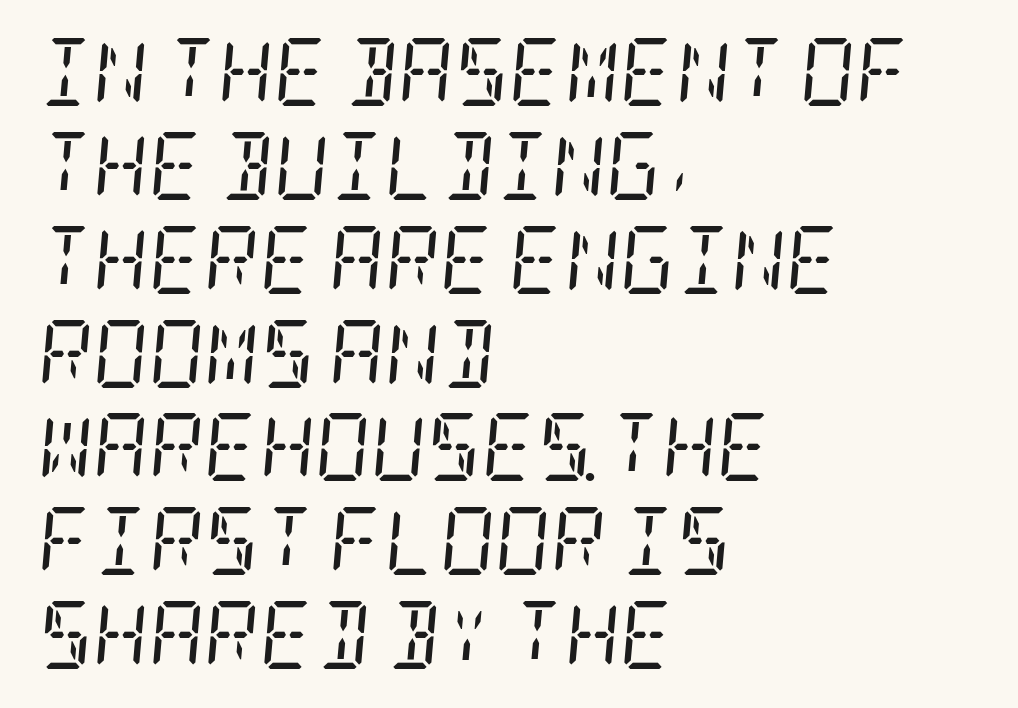
{"serif": "yes", "italic": "yes", "lean": "right", "slant_degrees": 5, "bold": "no", "weight": "regular", "width": "condensed", "stroke_contrast": "low", "x_height": "large", "underline": "no", "align": "left", "line_spacing": "normal", "line_spacing_ratio": 1.38, "letter_spacing": "normal", "letter_spacing_em": 0.0, "glyph_px": 68}
